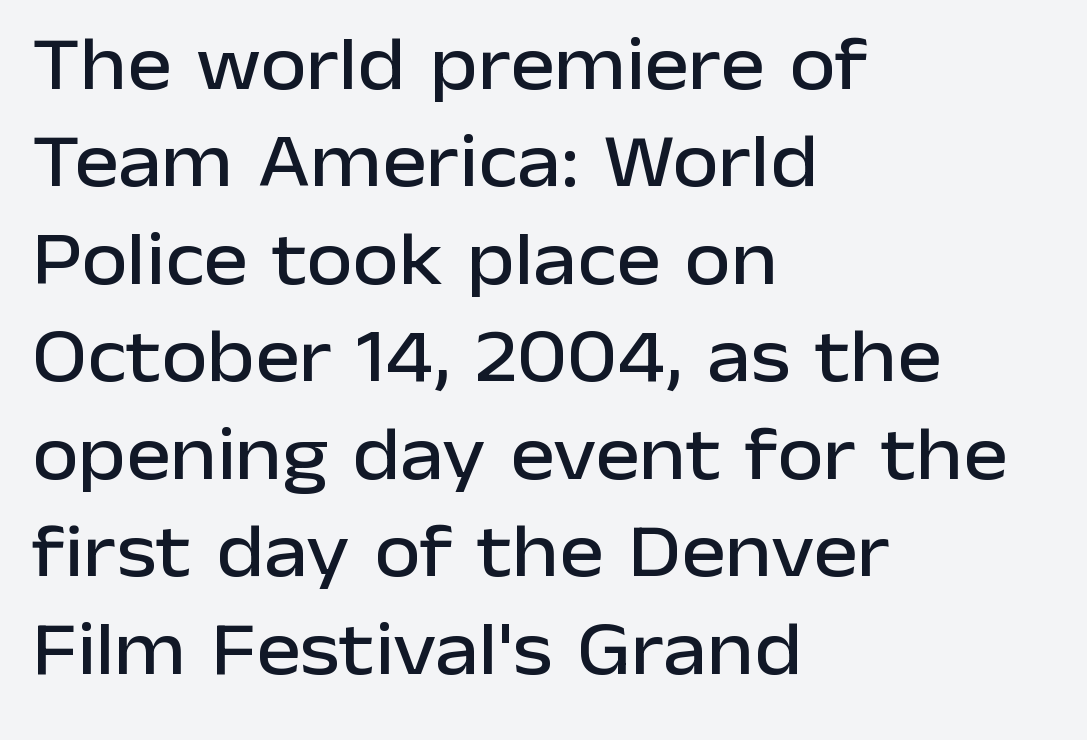
{"serif": "no", "italic": "no", "width": "normal", "stroke_contrast": "low", "x_height": "medium", "monospaced": "no", "underline": "no", "align": "left", "line_spacing": "normal", "line_spacing_ratio": 1.3, "letter_spacing": "normal", "letter_spacing_em": 0.0, "glyph_px": 75}
